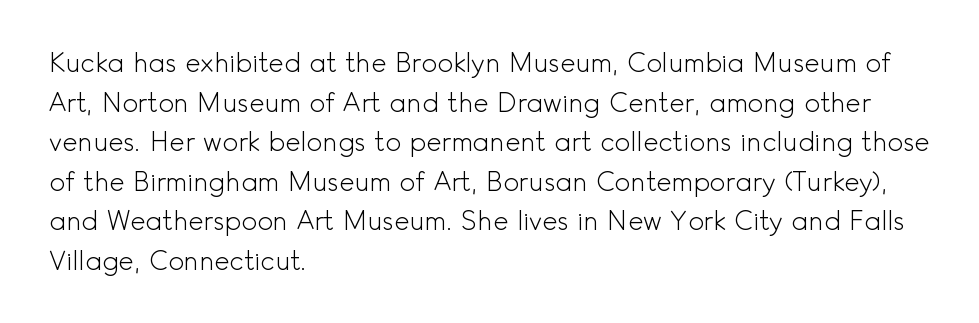
{"italic": "no", "bold": "no", "underline": "no", "align": "left", "line_spacing": "normal", "line_spacing_ratio": 1.52, "letter_spacing": "normal", "letter_spacing_em": 0.0, "glyph_px": 26}
